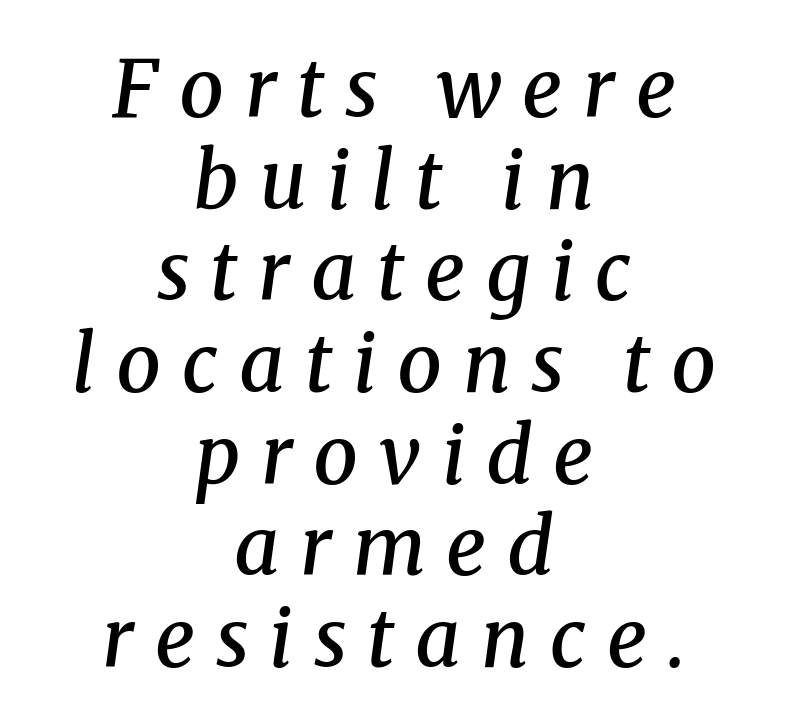
The foot of each line stays bare and open. Leftover space on each line is divided equally before and after the words. Summary of weight: moderately heavy, a semibold. The rendering applies a slant to the glyphs. The type family on display is of the serif kind. The face used here is rendered with a markedly widened letterfit.
